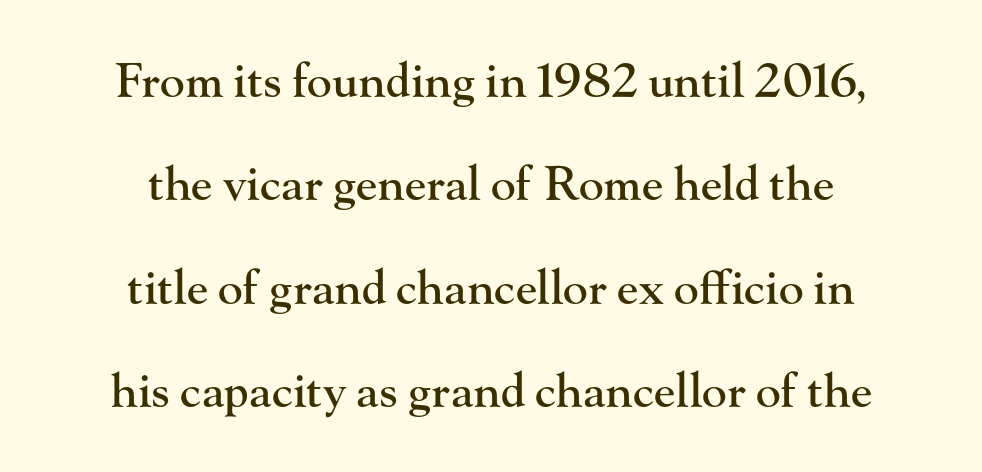
Q: Is the text italic (slanted)? A: No, it is upright.
Q: Is the typeface a serif or a sans-serif typeface? A: Serif.
Q: Is the text underlined? A: No.
Q: How is the paragraph aligned? A: Centered.
Q: Is the spacing between letters normal or unusually wide? A: Normal.
Q: Is the spacing between lines tight, normal or loose? A: Loose.
Q: Width (condensed, normal, or wide)? A: Normal.
Q: Stroke contrast? A: High.
Q: x-height? A: Small.
Q: Monospaced? A: No.
